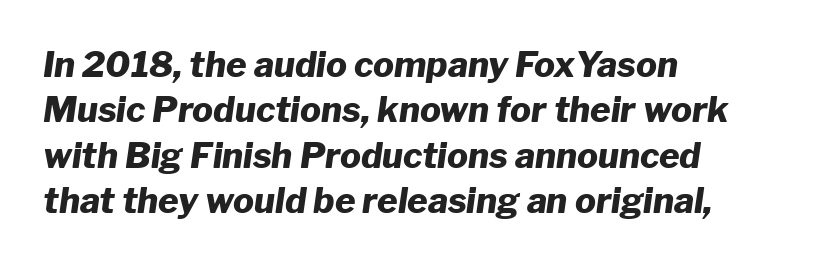
{"italic": "yes", "lean": "right", "slant_degrees": 8, "bold": "yes", "weight": "heavy", "width": "normal", "stroke_contrast": "low", "x_height": "medium", "monospaced": "no", "underline": "no", "align": "left", "line_spacing": "normal", "line_spacing_ratio": 1.3, "letter_spacing": "normal", "letter_spacing_em": 0.0, "glyph_px": 35}
